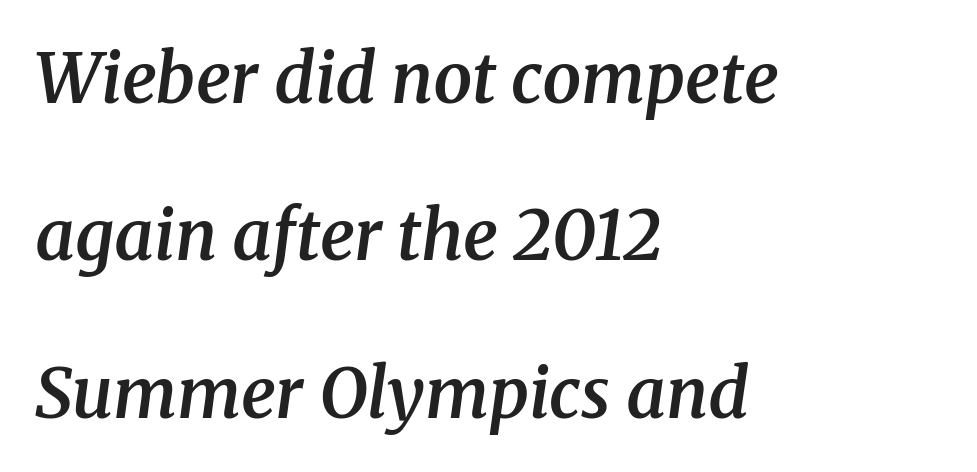
The image shows 69 px semibold serif type, italic (leaning right); set left-aligned, loose line spacing (2.28x), normal letter spacing, not underlined; medium stroke contrast and a medium x-height.
